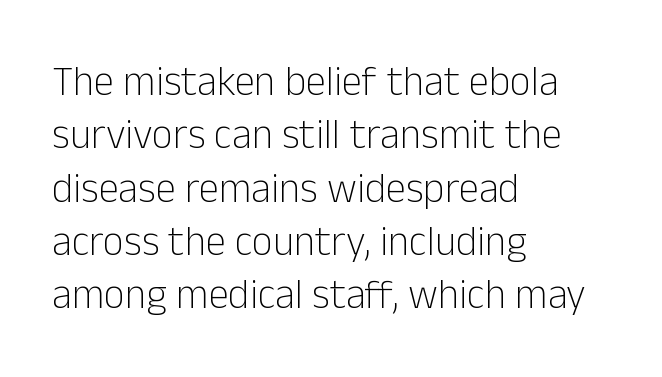
The image shows 41 px light sans-serif type, upright; set left-aligned, normal line spacing (1.3x), normal letter spacing, not underlined; low stroke contrast and a medium x-height.
